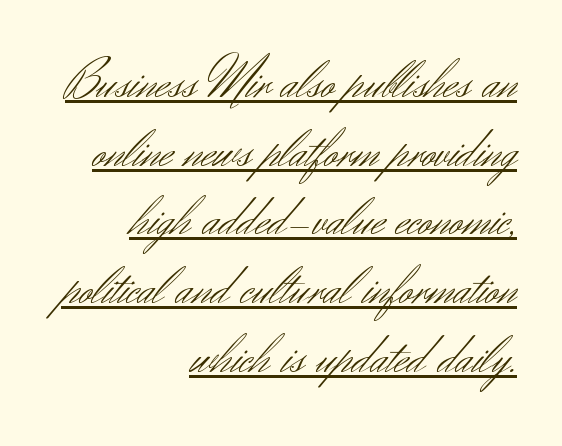
{"serif": "no", "bold": "no", "weight": "light", "width": "normal", "stroke_contrast": "medium", "x_height": "small", "monospaced": "no", "underline": "yes", "align": "right", "line_spacing": "normal", "line_spacing_ratio": 1.25, "letter_spacing": "normal", "letter_spacing_em": 0.0, "glyph_px": 55}
